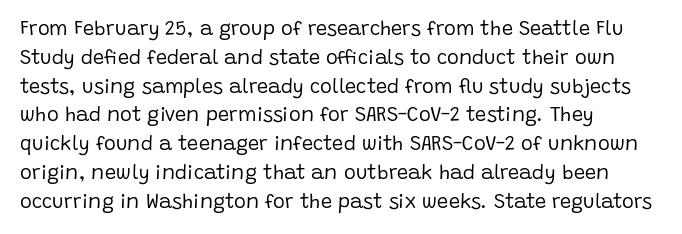
Q: Is the text bold? A: No.
Q: Is the text italic (slanted)? A: No, it is upright.
Q: Is the text underlined? A: No.
Q: How is the paragraph aligned? A: Left-aligned.
Q: Is the spacing between letters normal or unusually wide? A: Normal.
Q: Is the spacing between lines tight, normal or loose? A: Normal.
